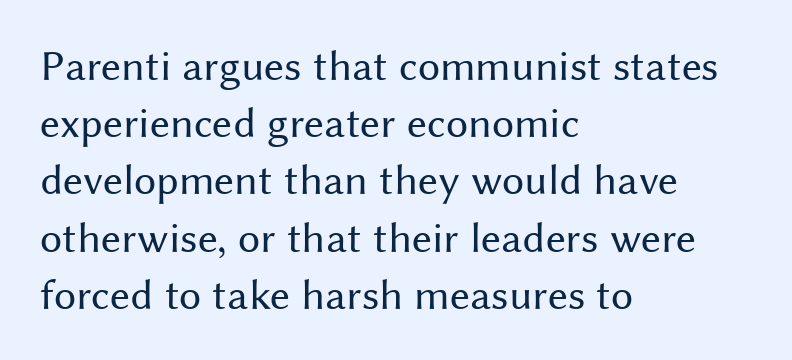
Q: Is the text bold? A: No.
Q: Is the text italic (slanted)? A: No, it is upright.
Q: Is the typeface a serif or a sans-serif typeface? A: Sans-serif.
Q: Is the text underlined? A: No.
Q: How is the paragraph aligned? A: Left-aligned.
Q: Is the spacing between letters normal or unusually wide? A: Normal.
Q: Is the spacing between lines tight, normal or loose? A: Normal.
Q: Width (condensed, normal, or wide)? A: Normal.
Q: Stroke contrast? A: Medium.
Q: x-height? A: Medium.
Q: Monospaced? A: No.
